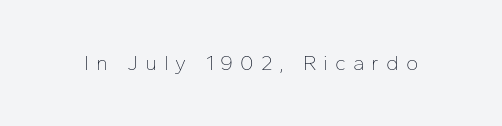
The image shows 21 px text type, upright; set unusually wide letter spacing (+0.33 em), not underlined.
